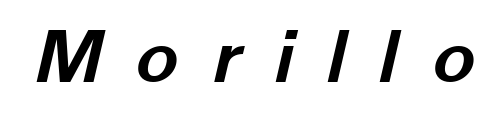
Think of a printed novel: that variable character pitch is what you see here. A clean baseline with only descenders dipping below it. The passage shown is emphatically bold. Spacing between characters has been opened up far beyond the box default. The rendering applies a slant to the glyphs.
